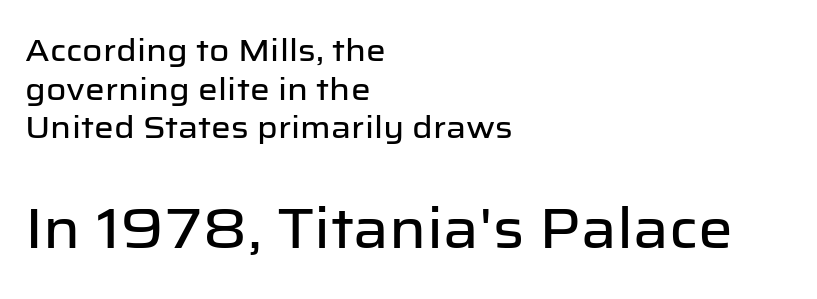
Quick note: not italic, upright. Letter spacing: default. The rendering anchors every line to the left-hand side. The line-height multiplier appears to be the usual default. Letterform terminals end flat and unadorned throughout the passage.
